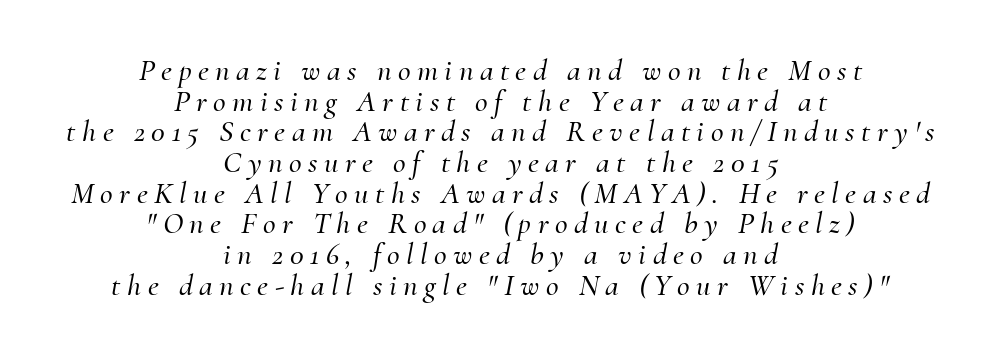
The image shows 31 px serif type, italic (leaning right); set centered, tight line spacing (0.99x), unusually wide letter spacing (+0.21 em), not underlined; medium stroke contrast and a small x-height.
